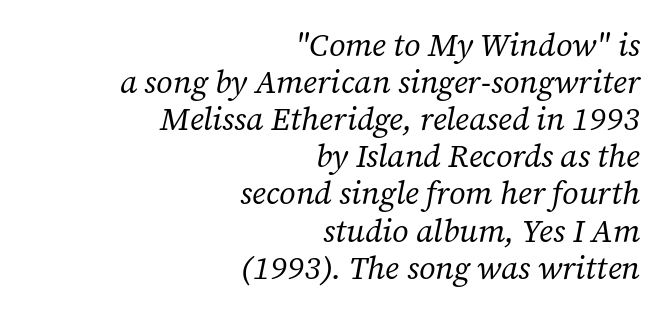
The glyphs are unaccompanied by any horizontal stroke below them. Bold? No — there's no thickening of the strokes. Proportional: the letters do not fall into vertical columns. No extra tracking has been applied to these lines. The characters display serif detailing at their extremities. In terms of posture, this sample is oblique.
